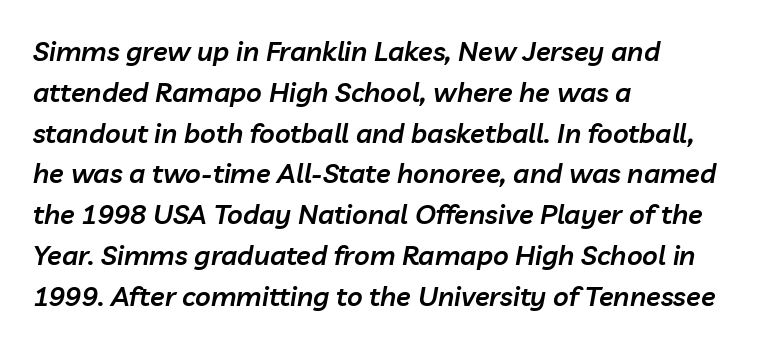
Q: Is the text bold? A: Semi-bold.
Q: Is the text italic (slanted)? A: Yes, it leans right by about 10 degrees.
Q: Is the text underlined? A: No.
Q: How is the paragraph aligned? A: Left-aligned.
Q: Is the spacing between letters normal or unusually wide? A: Normal.
Q: Is the spacing between lines tight, normal or loose? A: Normal.
